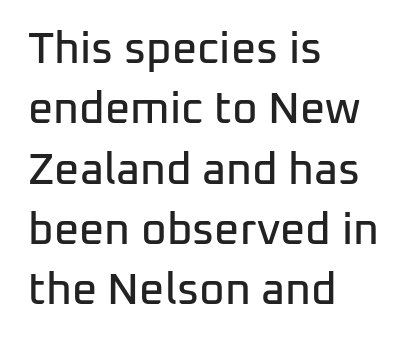
The image shows 44 px sans-serif type, upright; set left-aligned, normal line spacing (1.37x), normal letter spacing, not underlined; low stroke contrast and a medium x-height.
